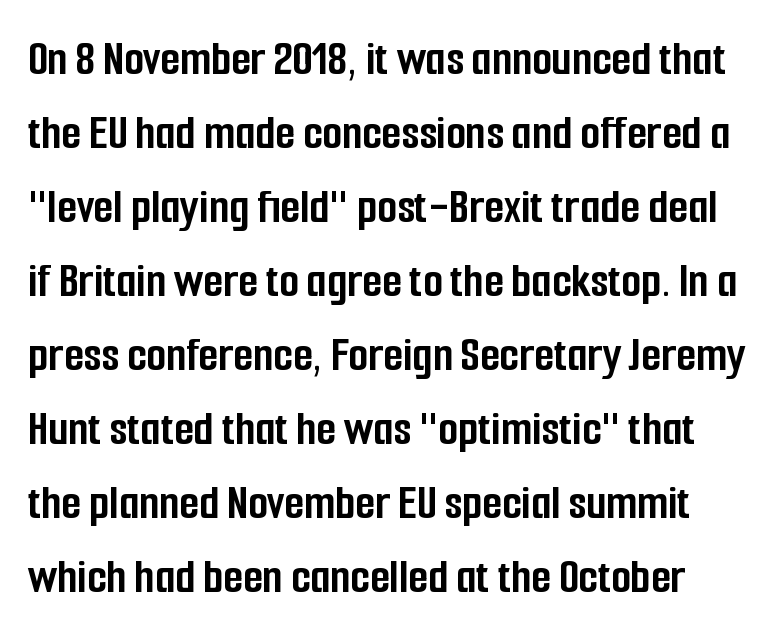
Q: Is the text bold? A: Yes.
Q: Is the text italic (slanted)? A: No, it is upright.
Q: Is the typeface a serif or a sans-serif typeface? A: Sans-serif.
Q: Is the text underlined? A: No.
Q: Is the spacing between letters normal or unusually wide? A: Normal.
Q: Is the spacing between lines tight, normal or loose? A: Normal.
Q: Width (condensed, normal, or wide)? A: Condensed.
Q: Stroke contrast? A: Low.
Q: x-height? A: Medium.
Q: Monospaced? A: No.
